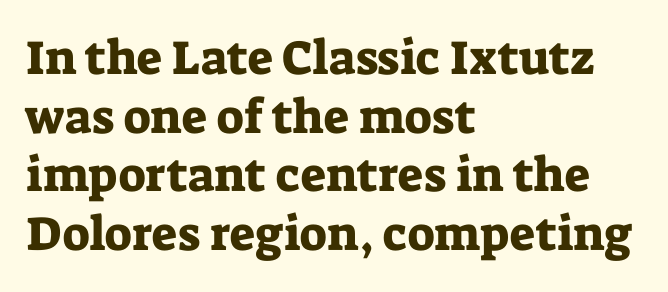
The image shows 48 px serif type, upright; set left-aligned, line spacing 1.22x, normal letter spacing, not underlined; low stroke contrast and a medium x-height.
